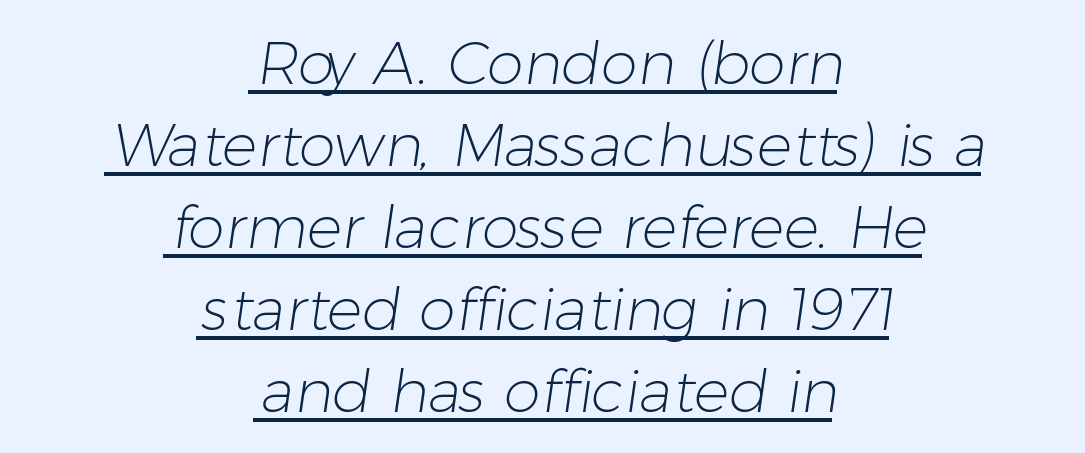
{"serif": "no", "bold": "no", "weight": "light", "width": "normal", "stroke_contrast": "low", "x_height": "medium", "monospaced": "no", "underline": "yes", "align": "center", "line_spacing": "normal", "line_spacing_ratio": 1.39, "letter_spacing": "normal", "letter_spacing_em": 0.0, "glyph_px": 59}
